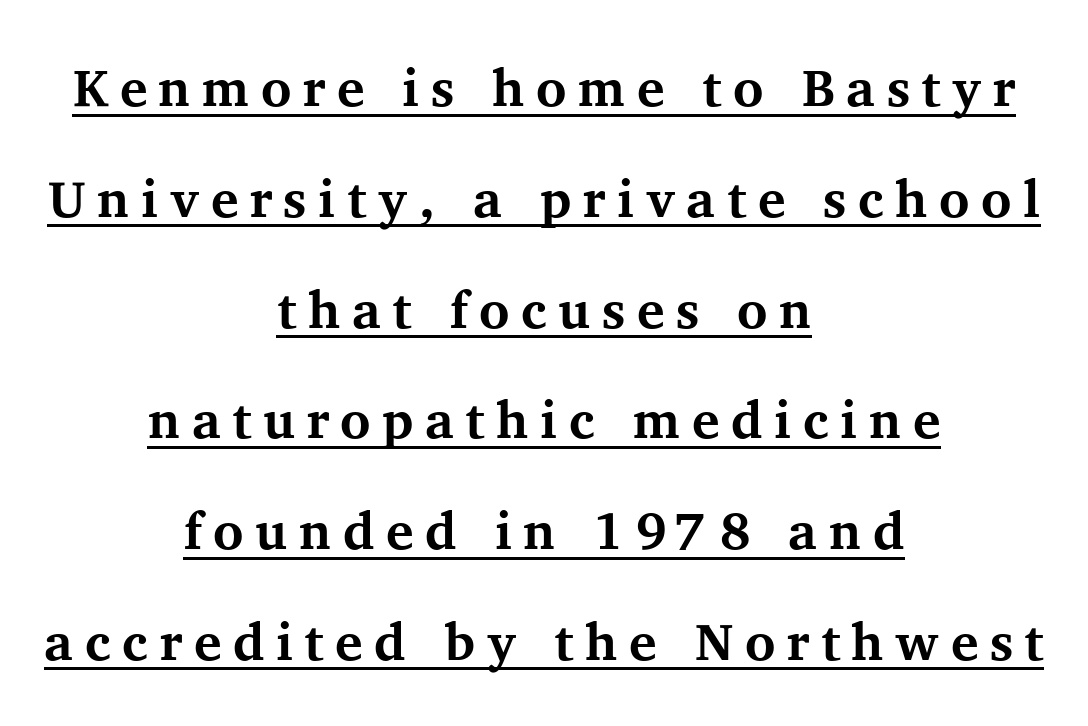
The image shows 52 px bold serif type, upright; set centered, loose line spacing (2.13x), unusually wide letter spacing (+0.22 em), underlined; medium stroke contrast and a medium x-height.
